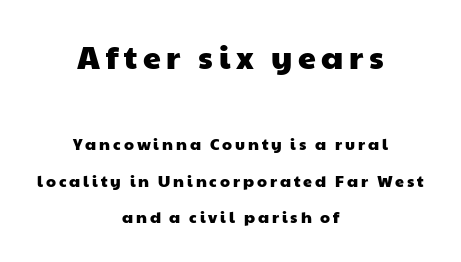
{"serif": "no", "width": "wide", "stroke_contrast": "low", "x_height": "medium", "monospaced": "no", "underline": "no", "align": "center", "line_spacing": "loose", "line_spacing_ratio": 2.29, "larger_block": "first", "size_ratio": 2.0, "glyph_px": 32}
